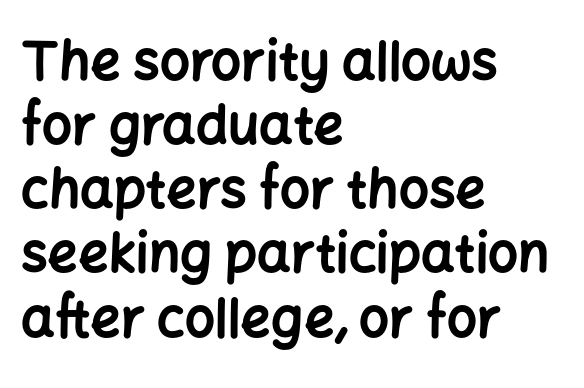
Pretty heavy lettering here — definitely bold. These lines are rendered in a variable-pitch font. Just letters on the line, the space beneath them empty. Upright lettering throughout. Look at the tracking — it's just the regular setting, nothing added.
